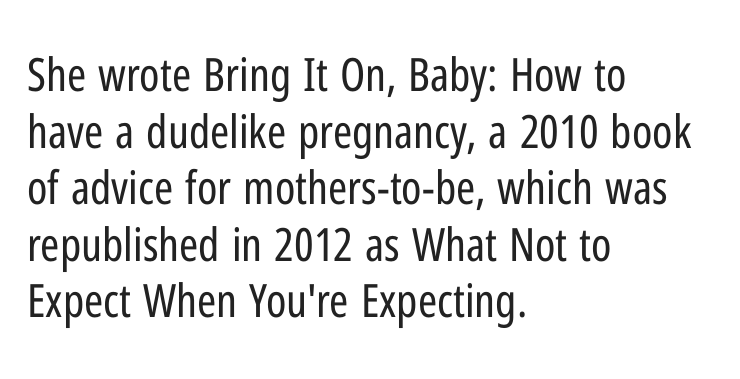
{"serif": "no", "italic": "no", "bold": "no", "weight": "regular", "width": "condensed", "stroke_contrast": "low", "x_height": "medium", "monospaced": "no", "underline": "no", "align": "left", "line_spacing_ratio": 1.23, "letter_spacing": "normal", "letter_spacing_em": 0.0, "glyph_px": 46}
